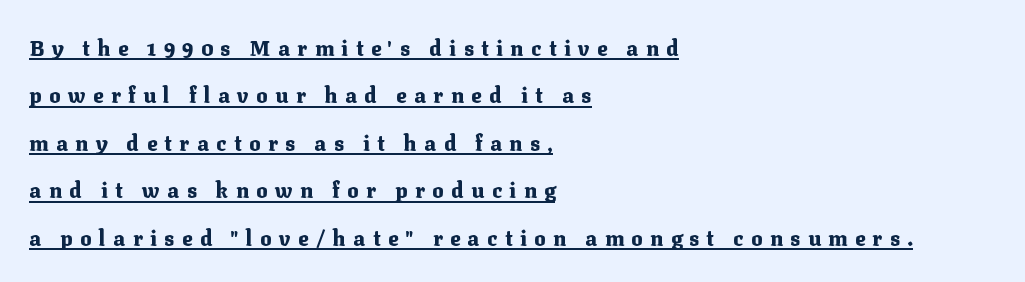
The image shows 21 px bold type, upright; set left-aligned, loose line spacing (2.26x), unusually wide letter spacing (+0.36 em), underlined.
